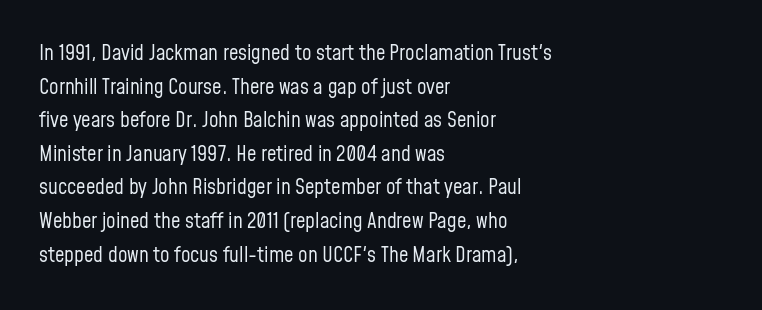
Q: Is the text bold? A: No.
Q: Is the text italic (slanted)? A: No, it is upright.
Q: Is the text underlined? A: No.
Q: How is the paragraph aligned? A: Left-aligned.
Q: Is the spacing between letters normal or unusually wide? A: Normal.
Q: Is the spacing between lines tight, normal or loose? A: Normal.
